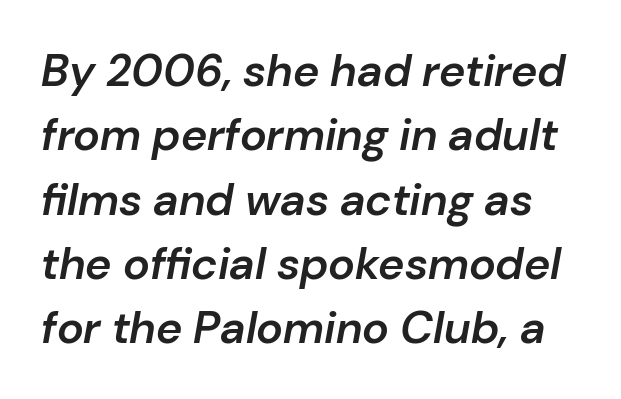
In terms of letterspacing, this is plain default setting. The space directly below the letters is spotless. Quick note: interline space is typical. You could not count columns in this text — the font is proportionally spaced. An italicized treatment has been applied to the whole sample. Strokes here are thickened, but only to semibold level.
